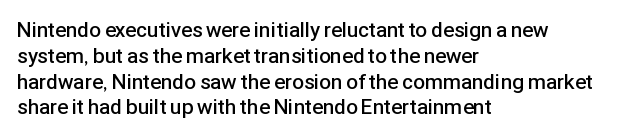
The image shows 21 px text type, upright; set left-aligned, line spacing 1.23x, normal letter spacing, not underlined.
